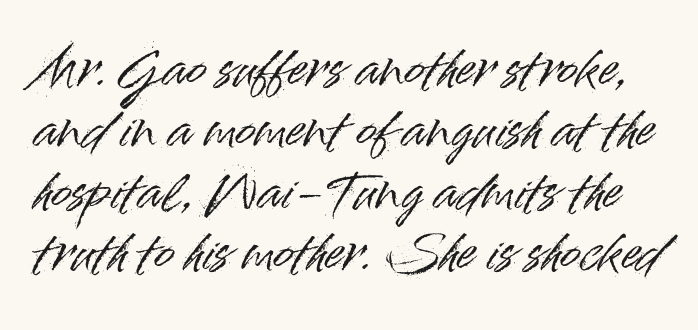
Q: Is the text italic (slanted)? A: Yes.
Q: Is the typeface a serif or a sans-serif typeface? A: Sans-serif.
Q: Is the text underlined? A: No.
Q: Is the spacing between letters normal or unusually wide? A: Normal.
Q: Is the spacing between lines tight, normal or loose? A: Normal.
Q: Width (condensed, normal, or wide)? A: Normal.
Q: Stroke contrast? A: High.
Q: x-height? A: Small.
Q: Monospaced? A: No.
